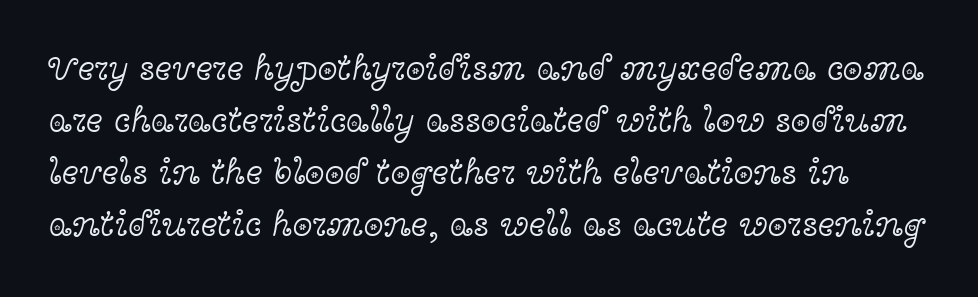
{"serif": "yes", "italic": "no", "bold": "no", "weight": "light", "width": "wide", "x_height": "medium", "monospaced": "no", "underline": "no", "line_spacing": "normal", "line_spacing_ratio": 1.44, "letter_spacing": "normal", "letter_spacing_em": 0.0, "glyph_px": 36}
